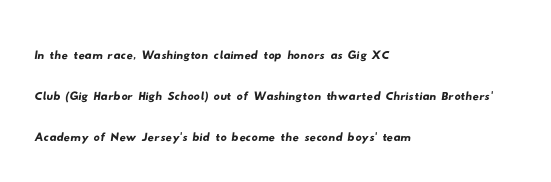
{"serif": "no", "width": "wide", "stroke_contrast": "low", "x_height": "small", "monospaced": "no", "underline": "no", "align": "left", "line_spacing": "normal", "line_spacing_ratio": 1.32, "letter_spacing": "normal", "letter_spacing_em": 0.0, "glyph_px": 31}
